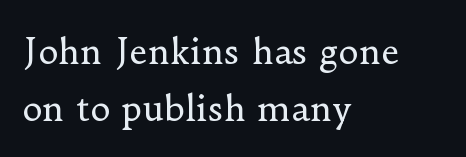
{"serif": "yes", "italic": "no", "bold": "no", "weight": "regular", "width": "normal", "stroke_contrast": "low", "x_height": "small", "monospaced": "no", "underline": "no", "align": "left", "line_spacing": "normal", "line_spacing_ratio": 1.64, "letter_spacing": "normal", "letter_spacing_em": 0.0, "glyph_px": 35}
